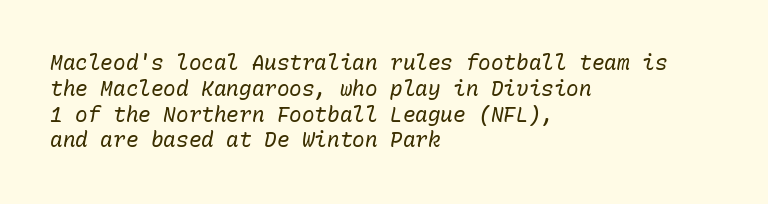
{"italic": "yes", "lean": "right", "slant_degrees": 10, "bold": "no", "underline": "no", "align": "left", "line_spacing_ratio": 1.23, "letter_spacing": "normal", "letter_spacing_em": 0.0, "glyph_px": 21}
